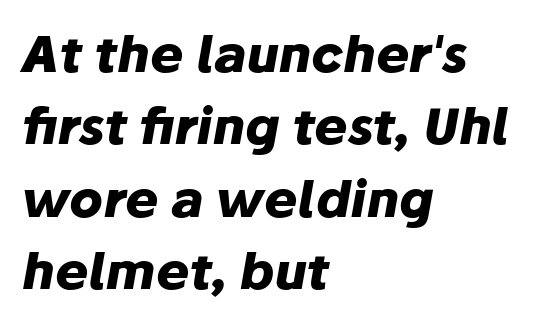
Q: Is the text bold? A: Yes.
Q: Is the text italic (slanted)? A: Yes, it leans right by about 10 degrees.
Q: Is the text underlined? A: No.
Q: How is the paragraph aligned? A: Left-aligned.
Q: Is the spacing between letters normal or unusually wide? A: Normal.
Q: Is the spacing between lines tight, normal or loose? A: Normal.
Q: Width (condensed, normal, or wide)? A: Normal.
Q: Stroke contrast? A: Low.
Q: x-height? A: Medium.
Q: Monospaced? A: No.
